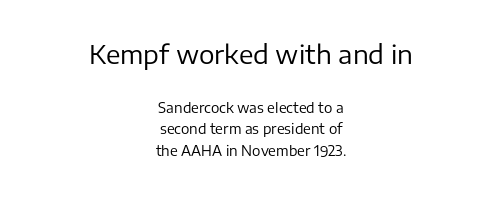
{"italic": "no", "bold": "no", "underline": "no", "align": "center", "line_spacing": "normal", "line_spacing_ratio": 1.54, "letter_spacing": "normal", "letter_spacing_em": 0.0, "larger_block": "first", "size_ratio": 1.86, "glyph_px": 26}
